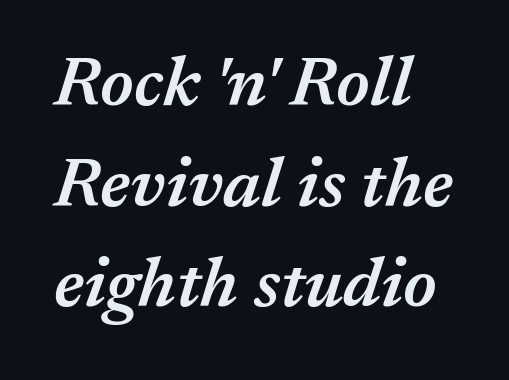
Q: Is the text bold? A: Semi-bold.
Q: Is the text italic (slanted)? A: Yes, it leans right by about 17 degrees.
Q: Is the text underlined? A: No.
Q: How is the paragraph aligned? A: Left-aligned.
Q: Is the spacing between letters normal or unusually wide? A: Normal.
Q: Is the spacing between lines tight, normal or loose? A: Normal.
Q: Width (condensed, normal, or wide)? A: Normal.
Q: Stroke contrast? A: Medium.
Q: x-height? A: Medium.
Q: Monospaced? A: No.
